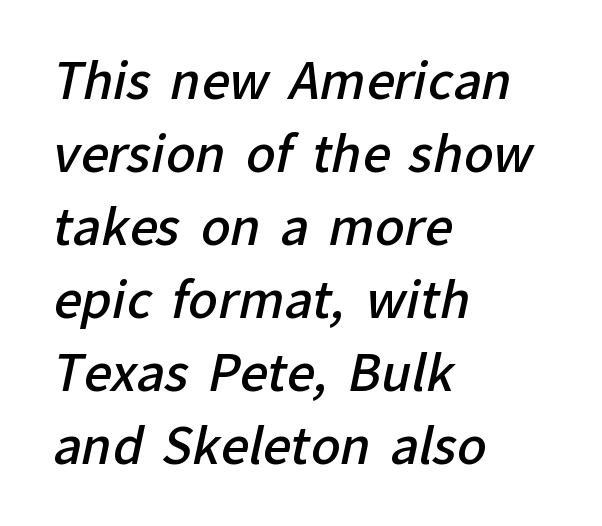
The image shows 49 px semibold sans-serif type; set left-aligned, normal line spacing (1.49x), normal letter spacing, not underlined; low stroke contrast and a medium x-height.
